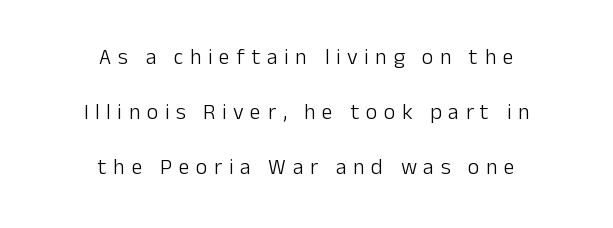
{"italic": "no", "bold": "no", "underline": "no", "align": "center", "line_spacing": "loose", "line_spacing_ratio": 2.5, "letter_spacing": "wide", "letter_spacing_em": 0.3, "glyph_px": 22}
